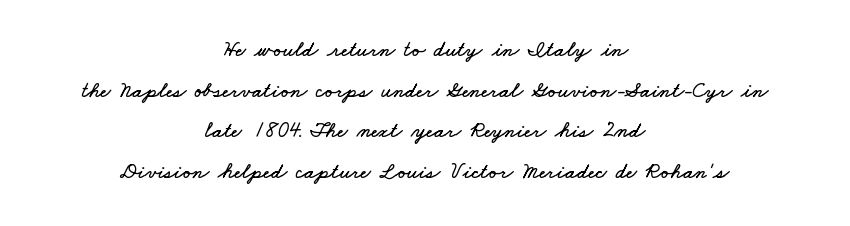
The image shows 22 px text type; set centered, line spacing 1.85x, normal letter spacing, not underlined.
